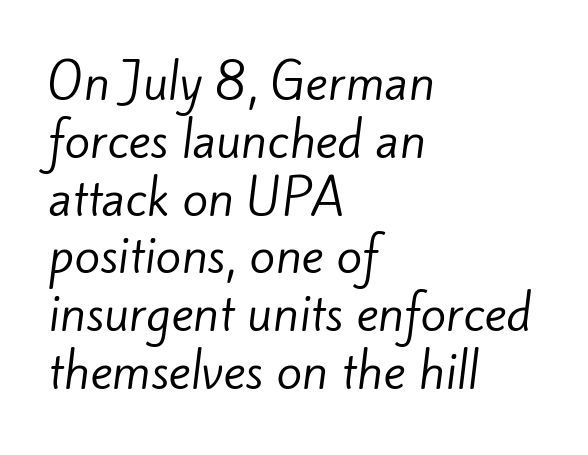
{"serif": "no", "bold": "no", "weight": "regular", "width": "normal", "stroke_contrast": "low", "x_height": "small", "monospaced": "no", "underline": "no", "align": "left", "line_spacing_ratio": 1.23, "letter_spacing": "normal", "letter_spacing_em": 0.0, "glyph_px": 47}
